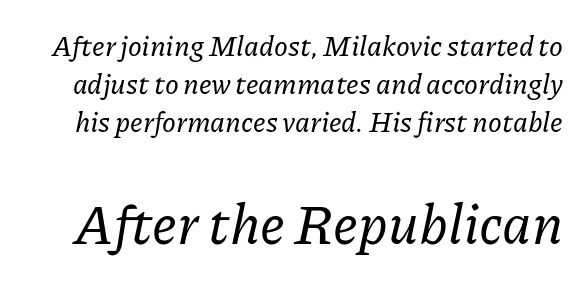
Q: Is the text italic (slanted)? A: Yes, it leans right by about 11 degrees.
Q: Is the typeface a serif or a sans-serif typeface? A: Serif.
Q: Is the text underlined? A: No.
Q: Is the spacing between letters normal or unusually wide? A: Normal.
Q: Is the spacing between lines tight, normal or loose? A: Normal.
Q: Which block of text is set in a larger size, the first (top) or the second (bottom)? A: The second (bottom) one.
Q: Width (condensed, normal, or wide)? A: Normal.
Q: Stroke contrast? A: Low.
Q: x-height? A: Medium.
Q: Monospaced? A: No.
